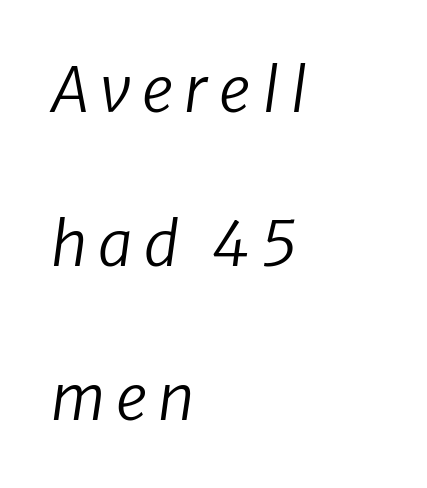
The image shows 62 px regular-weight sans-serif type; set left-aligned, loose line spacing (2.48x), not underlined; low stroke contrast and a medium x-height.
